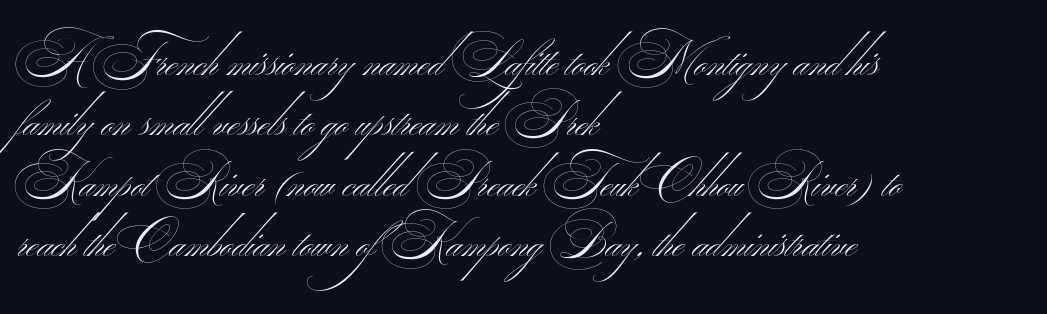
Q: Is the text bold? A: No.
Q: Is the typeface a serif or a sans-serif typeface? A: Sans-serif.
Q: Is the text underlined? A: No.
Q: How is the paragraph aligned? A: Left-aligned.
Q: Is the spacing between letters normal or unusually wide? A: Normal.
Q: Width (condensed, normal, or wide)? A: Wide.
Q: Stroke contrast? A: Medium.
Q: Monospaced? A: No.
